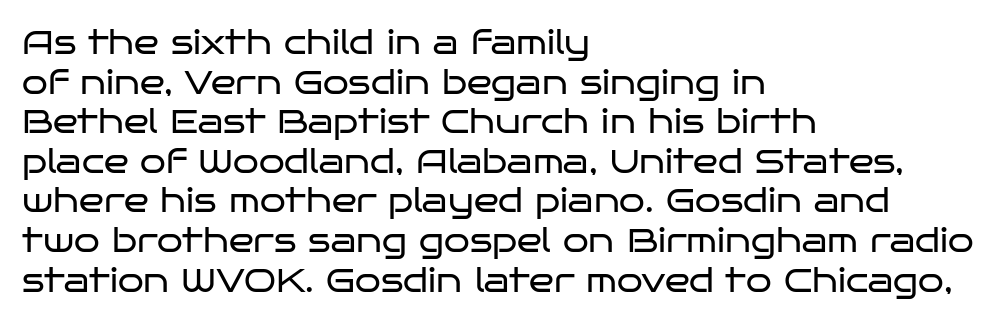
The letters sit at their default tracking, neither squeezed nor spread. Underlining? Definitely not there. Horizontal alignment here is leftward, the default for most running prose. Stems here are at most as thick as an everyday book face.
